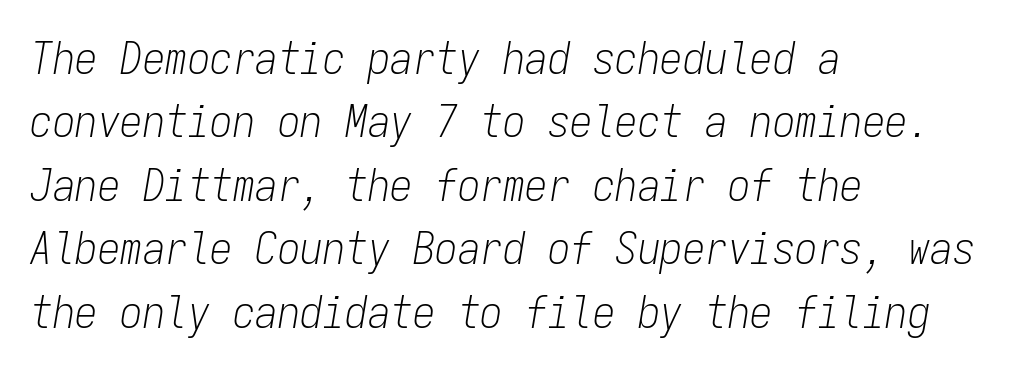
The image shows 45 px light, condensed type, italic (leaning right), monospaced; set left-aligned, normal line spacing (1.41x), normal letter spacing, not underlined; low stroke contrast and a medium x-height.
